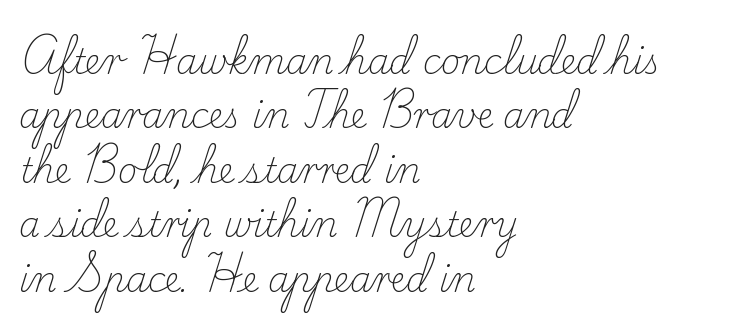
Q: Is the text bold? A: No.
Q: Is the text italic (slanted)? A: Yes.
Q: Is the typeface a serif or a sans-serif typeface? A: Serif.
Q: Is the text underlined? A: No.
Q: How is the paragraph aligned? A: Left-aligned.
Q: Is the spacing between letters normal or unusually wide? A: Normal.
Q: Is the spacing between lines tight, normal or loose? A: Normal.
Q: Width (condensed, normal, or wide)? A: Normal.
Q: Stroke contrast? A: Low.
Q: x-height? A: Small.
Q: Monospaced? A: No.
